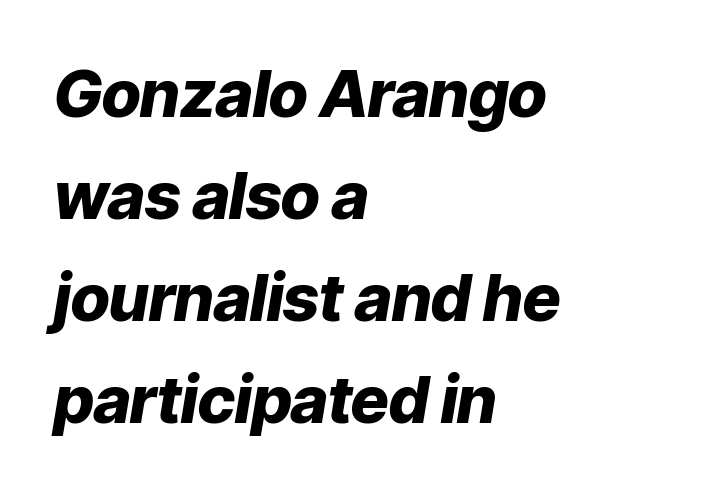
A typesetter would call this proportional, since set widths differ per character. Horizontally, the lines are justified to the leading edge only. Decoration check: the copy has no underline. These lines were composed using italics.
